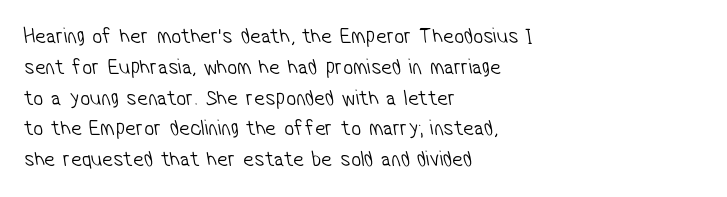
{"bold": "no", "underline": "no", "align": "left", "line_spacing": "normal", "line_spacing_ratio": 1.4, "letter_spacing": "normal", "letter_spacing_em": 0.0, "glyph_px": 22}
